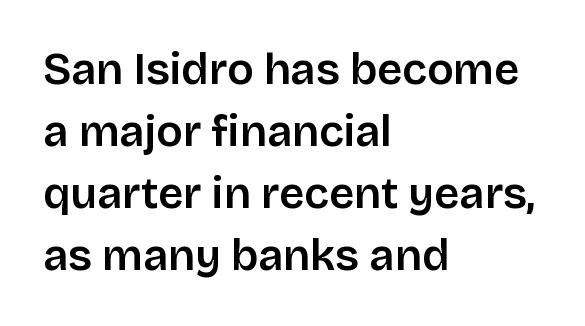
{"serif": "no", "italic": "no", "width": "normal", "stroke_contrast": "low", "x_height": "large", "monospaced": "no", "underline": "no", "align": "left", "line_spacing": "normal", "line_spacing_ratio": 1.41, "letter_spacing": "normal", "letter_spacing_em": 0.0, "glyph_px": 44}
